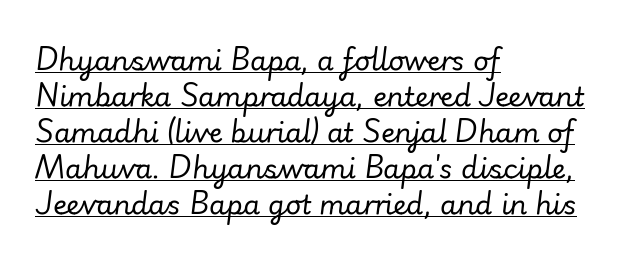
The image shows 27 px text type, italic (leaning right); set left-aligned, normal line spacing (1.33x), normal letter spacing, underlined.
